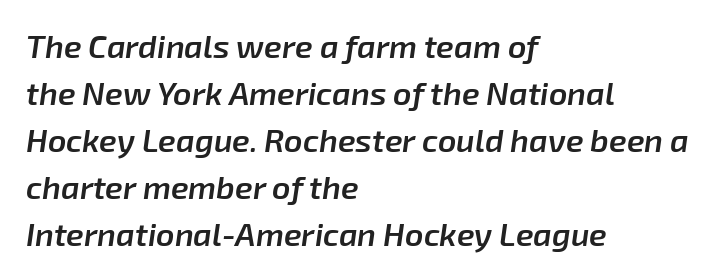
{"italic": "yes", "lean": "right", "slant_degrees": 8, "bold": "semi", "weight": "semibold", "width": "normal", "stroke_contrast": "low", "x_height": "medium", "monospaced": "no", "underline": "no", "align": "left", "line_spacing": "normal", "line_spacing_ratio": 1.47, "letter_spacing": "normal", "letter_spacing_em": 0.0, "glyph_px": 32}
